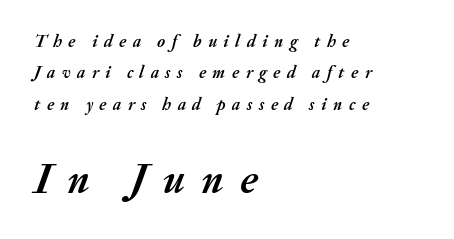
{"italic": "yes", "lean": "right", "slant_degrees": 20, "bold": "yes", "weight": "semibold", "width": "normal", "stroke_contrast": "medium", "x_height": "medium", "monospaced": "no", "underline": "no", "align": "left", "line_spacing_ratio": 1.84, "letter_spacing": "wide", "letter_spacing_em": 0.38, "larger_block": "second", "size_ratio": 2.47, "glyph_px": 42}
